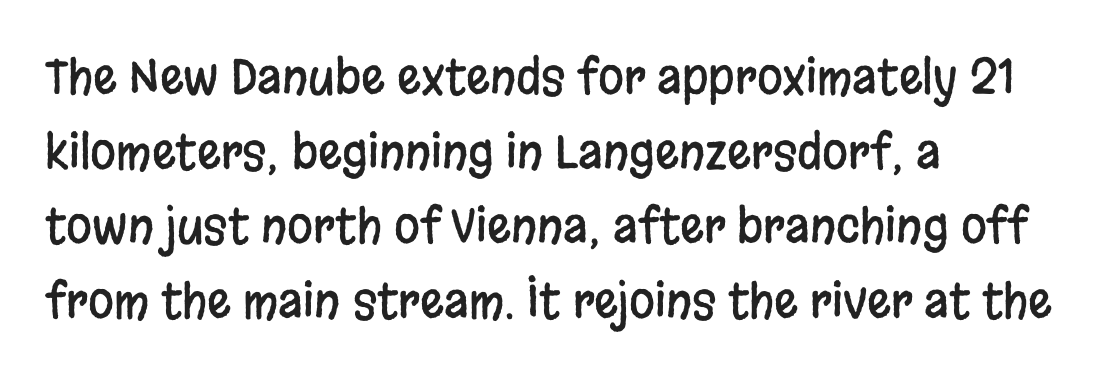
Is this a fixed-width face? No — the glyphs have proportional, varying widths. Quick note: not italic, upright. Quick note: underline off. Whoever set this chose a conventional vertical rhythm.
